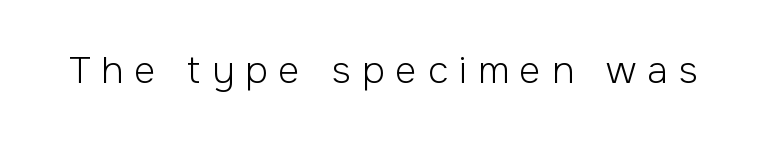
Q: Is the text bold? A: No.
Q: Is the text italic (slanted)? A: No, it is upright.
Q: Is the typeface a serif or a sans-serif typeface? A: Sans-serif.
Q: Is the text underlined? A: No.
Q: Is the spacing between letters normal or unusually wide? A: Unusually wide.
Q: Width (condensed, normal, or wide)? A: Normal.
Q: Stroke contrast? A: Low.
Q: x-height? A: Medium.
Q: Monospaced? A: No.
